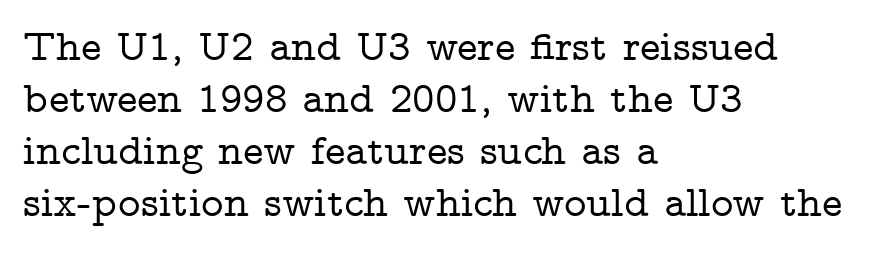
The image shows 43 px wide serif type, upright; set left-aligned, line spacing 1.21x, normal letter spacing, not underlined; low stroke contrast and a medium x-height.
